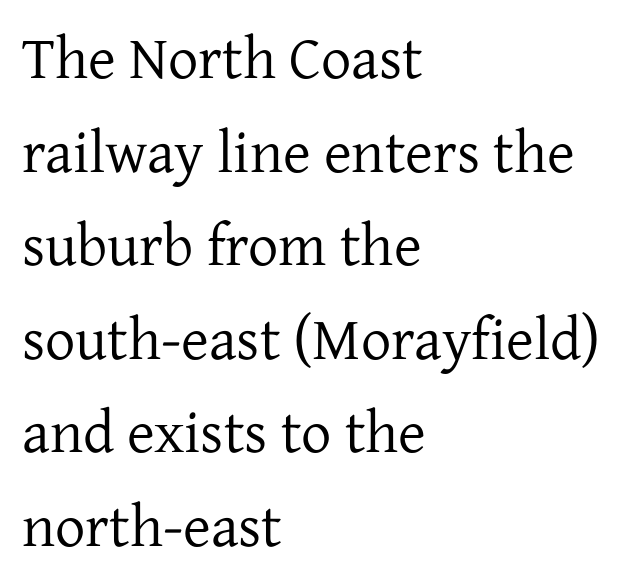
The image shows 60 px regular-weight serif type, upright; set left-aligned, normal line spacing (1.56x), normal letter spacing, not underlined; low stroke contrast and a medium x-height.
